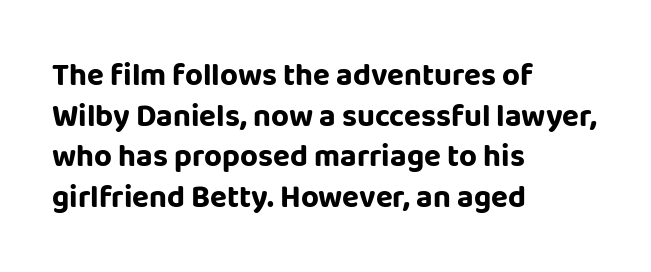
Type without underlining. The axis of the letterforms is exactly vertical. These lines are composed in type without serifs. The paragraph has a hard left edge and a soft right edge. The designer left line spacing at the default.
